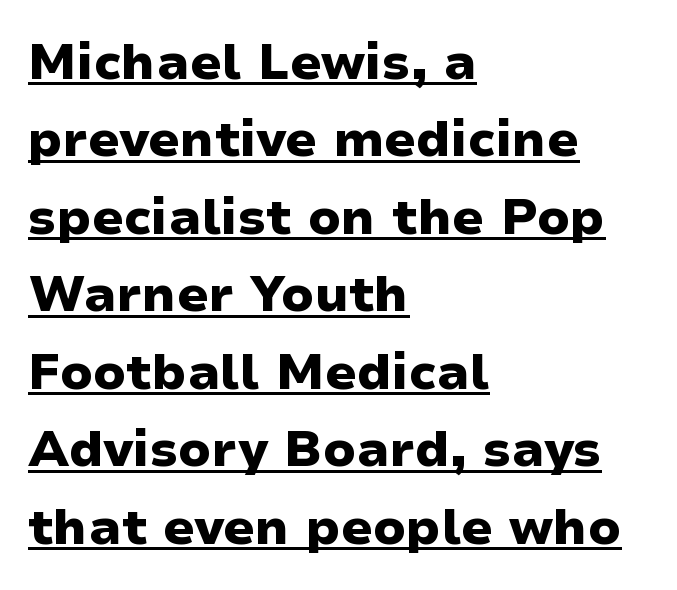
{"serif": "no", "italic": "no", "bold": "yes", "weight": "heavy", "width": "wide", "stroke_contrast": "low", "x_height": "medium", "monospaced": "no", "underline": "yes", "align": "left", "line_spacing": "normal", "line_spacing_ratio": 1.55, "letter_spacing": "normal", "letter_spacing_em": 0.0, "glyph_px": 50}
